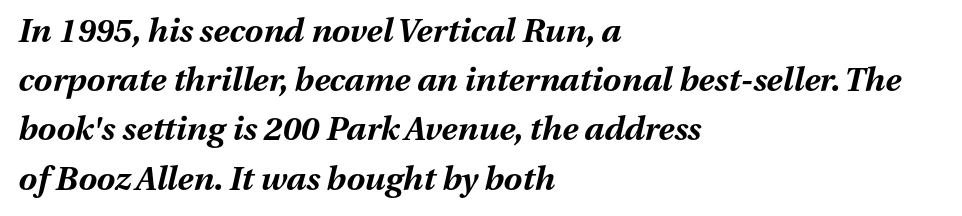
The image shows 33 px bold type, italic (leaning right); set left-aligned, normal line spacing (1.49x), normal letter spacing, not underlined; medium stroke contrast and a medium x-height.
